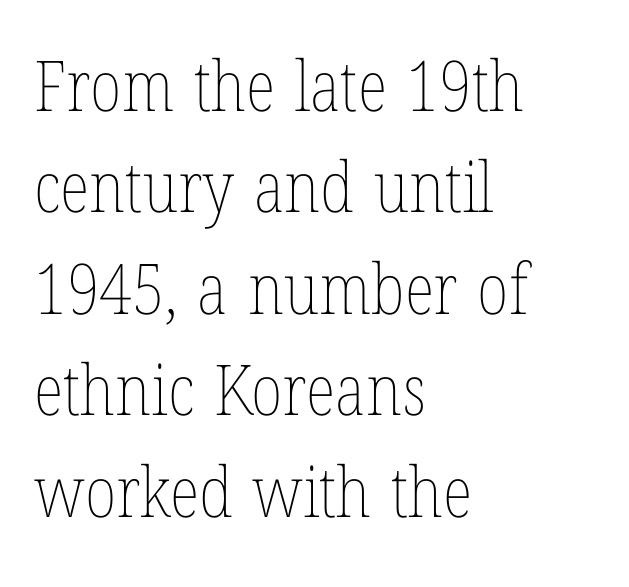
The image shows 70 px thin, condensed type, upright; set left-aligned, normal line spacing (1.45x), normal letter spacing, not underlined; low stroke contrast and a medium x-height.
